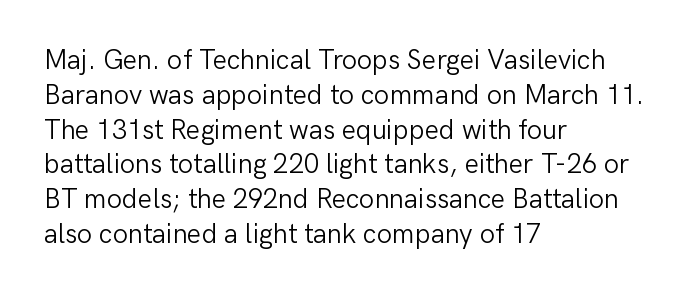
{"italic": "no", "bold": "no", "underline": "no", "align": "left", "line_spacing": "normal", "line_spacing_ratio": 1.29, "letter_spacing": "normal", "letter_spacing_em": 0.0, "glyph_px": 27}
